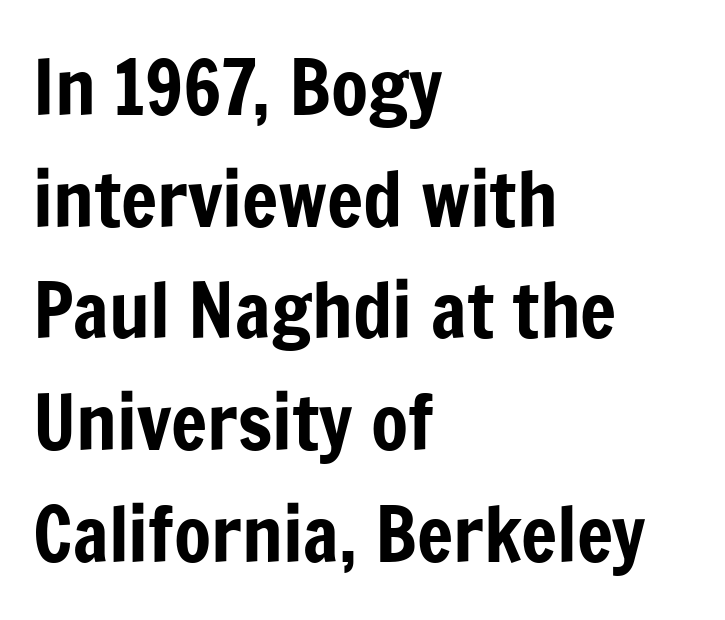
The lines in this sample share a left origin and differ only in where they stop. Upright lettering throughout. No extra tracking has been applied to these lines. Letterform terminals end flat and unadorned throughout the passage. Underlining? Definitely not there.
